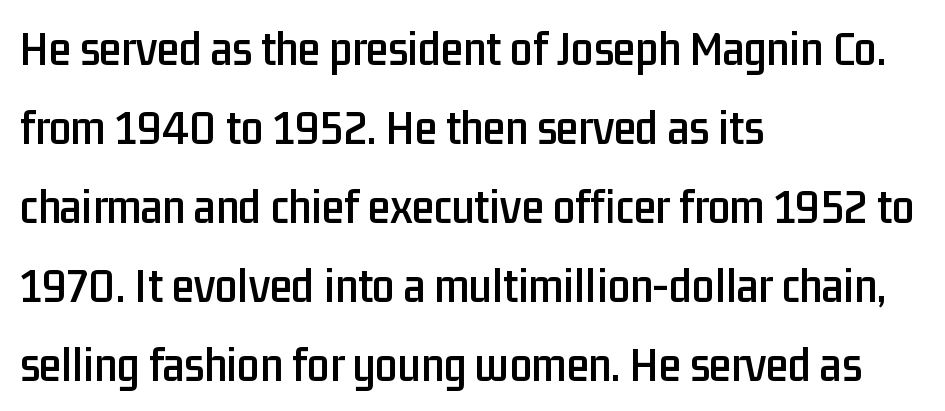
{"serif": "no", "italic": "no", "width": "condensed", "stroke_contrast": "low", "x_height": "medium", "monospaced": "no", "underline": "no", "align": "left", "line_spacing": "normal", "line_spacing_ratio": 1.58, "letter_spacing": "normal", "letter_spacing_em": 0.0, "glyph_px": 50}
